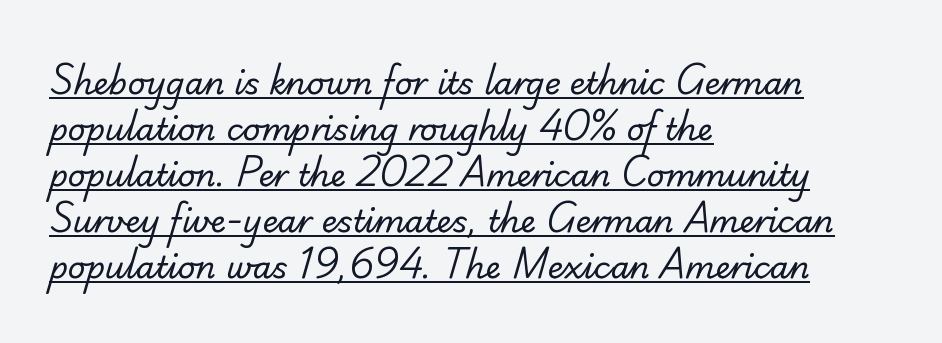
{"serif": "no", "bold": "no", "weight": "regular", "width": "normal", "stroke_contrast": "low", "x_height": "small", "monospaced": "no", "underline": "yes", "align": "left", "line_spacing": "normal", "line_spacing_ratio": 1.48, "letter_spacing": "normal", "letter_spacing_em": 0.0, "glyph_px": 31}
